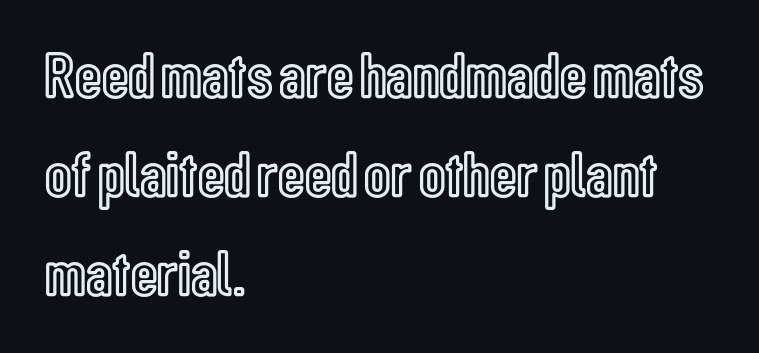
The image shows 65 px condensed type, upright; set left-aligned, normal line spacing (1.52x), normal letter spacing, not underlined; a medium x-height.
